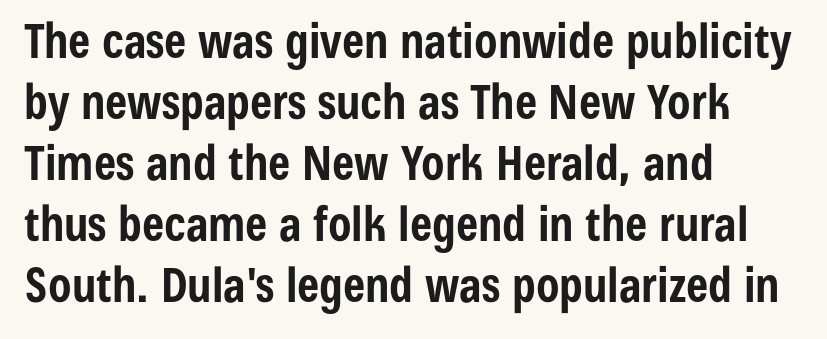
{"serif": "no", "italic": "no", "bold": "yes", "weight": "bold", "width": "condensed", "stroke_contrast": "low", "x_height": "medium", "monospaced": "no", "underline": "no", "align": "left", "line_spacing": "normal", "line_spacing_ratio": 1.3, "letter_spacing": "normal", "letter_spacing_em": 0.0, "glyph_px": 47}
